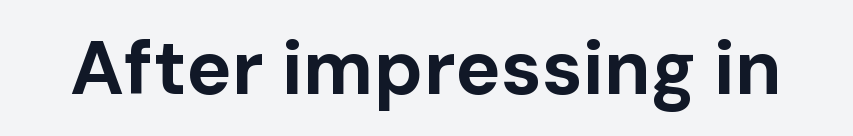
Honestly, there is no underline to notice here at all. You could not count columns in this text — the font is proportionally spaced. The typography opts for an upright posture over an oblique one. A full-strength bold gives these letters their thick strokes.
